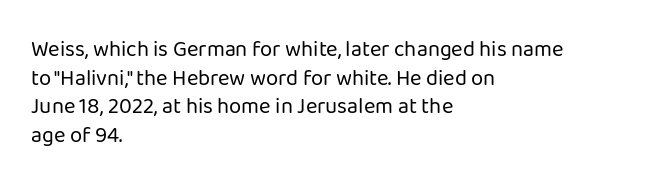
Check the space under the baseline: it is left empty. Characters follow at the spacing the type designer built in. These glyphs show unthickened strokes, regular width or finer. This is the regular roman posture of the typeface. A typesetter would call this leading conventional body-copy spacing. The compositor pushed each line to the left boundary.
